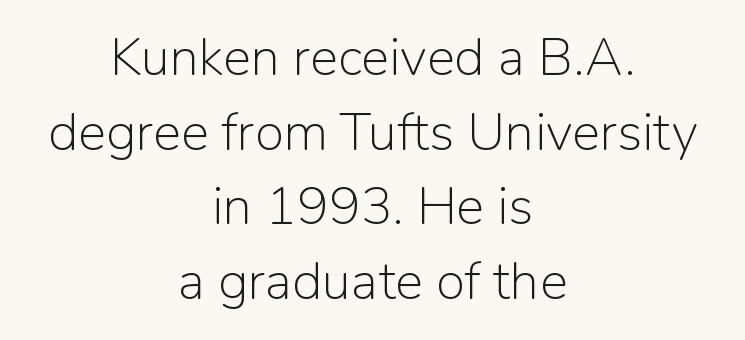
Q: Is the text bold? A: No.
Q: Is the text italic (slanted)? A: No, it is upright.
Q: Is the typeface a serif or a sans-serif typeface? A: Sans-serif.
Q: Is the text underlined? A: No.
Q: How is the paragraph aligned? A: Centered.
Q: Is the spacing between letters normal or unusually wide? A: Normal.
Q: Is the spacing between lines tight, normal or loose? A: Normal.
Q: Width (condensed, normal, or wide)? A: Normal.
Q: Stroke contrast? A: Low.
Q: x-height? A: Medium.
Q: Monospaced? A: No.
